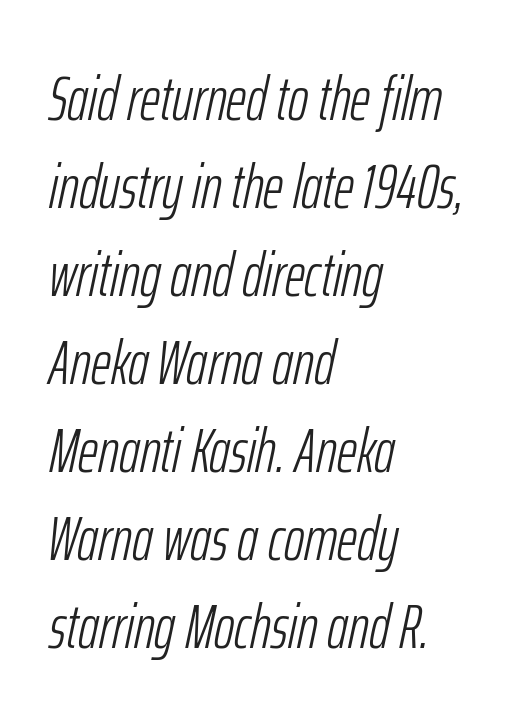
Q: Is the text bold? A: No.
Q: Is the text italic (slanted)? A: Yes, it leans right by about 12 degrees.
Q: Is the text underlined? A: No.
Q: How is the paragraph aligned? A: Left-aligned.
Q: Is the spacing between letters normal or unusually wide? A: Normal.
Q: Is the spacing between lines tight, normal or loose? A: Normal.
Q: Width (condensed, normal, or wide)? A: Condensed.
Q: Stroke contrast? A: Low.
Q: x-height? A: Medium.
Q: Monospaced? A: No.
